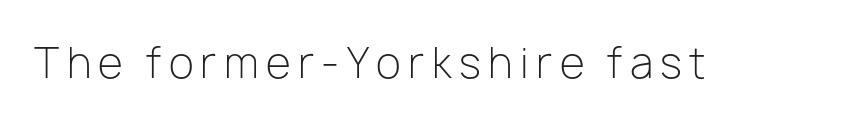
{"serif": "no", "italic": "no", "bold": "no", "weight": "light", "width": "normal", "stroke_contrast": "low", "x_height": "medium", "monospaced": "no", "underline": "no", "glyph_px": 41}
